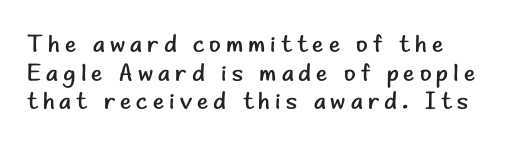
{"italic": "no", "bold": "no", "underline": "no", "align": "left", "line_spacing_ratio": 1.19, "letter_spacing": "wide", "letter_spacing_em": 0.21, "glyph_px": 24}
